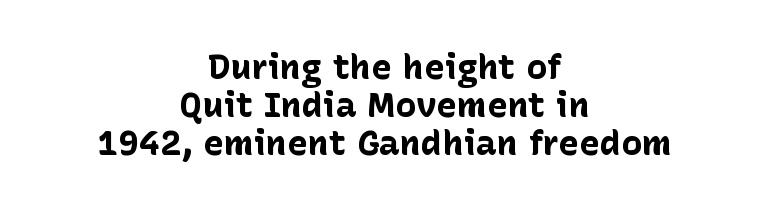
Q: Is the text bold? A: Yes.
Q: Is the text italic (slanted)? A: No, it is upright.
Q: Is the typeface a serif or a sans-serif typeface? A: Sans-serif.
Q: Is the text underlined? A: No.
Q: How is the paragraph aligned? A: Centered.
Q: Is the spacing between letters normal or unusually wide? A: Normal.
Q: Is the spacing between lines tight, normal or loose? A: Tight.
Q: Width (condensed, normal, or wide)? A: Normal.
Q: Stroke contrast? A: Low.
Q: x-height? A: Medium.
Q: Monospaced? A: No.
